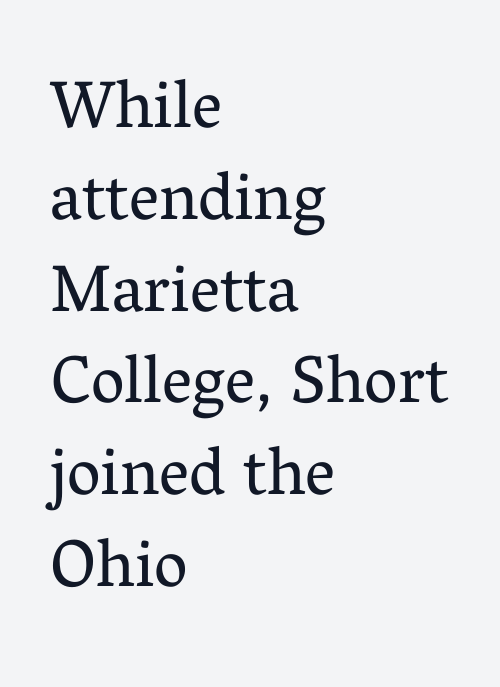
{"serif": "yes", "italic": "no", "bold": "no", "weight": "regular", "width": "normal", "stroke_contrast": "medium", "x_height": "medium", "monospaced": "no", "underline": "no", "align": "left", "line_spacing": "normal", "line_spacing_ratio": 1.37, "letter_spacing": "normal", "letter_spacing_em": 0.0, "glyph_px": 67}
